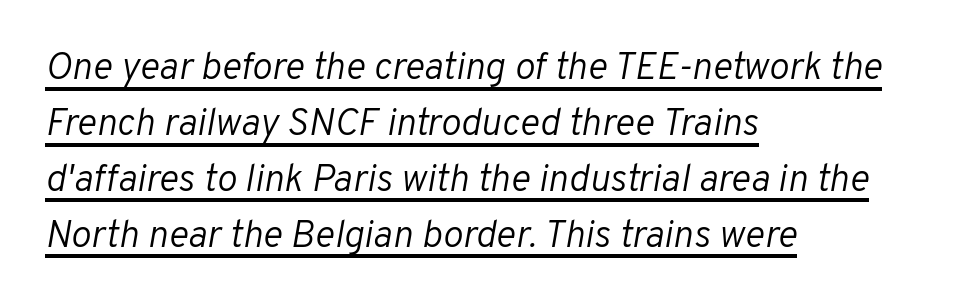
Q: Is the text bold? A: No.
Q: Is the text italic (slanted)? A: Yes, it leans right by about 10 degrees.
Q: Is the text underlined? A: Yes.
Q: How is the paragraph aligned? A: Left-aligned.
Q: Is the spacing between letters normal or unusually wide? A: Normal.
Q: Is the spacing between lines tight, normal or loose? A: Normal.
Q: Width (condensed, normal, or wide)? A: Normal.
Q: Stroke contrast? A: Low.
Q: x-height? A: Medium.
Q: Monospaced? A: No.
